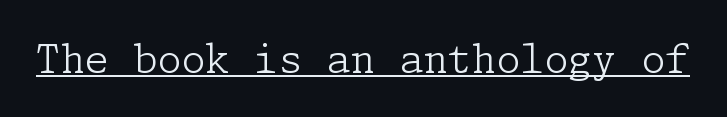
The image shows 39 px light serif type, upright; set normal letter spacing, underlined; low stroke contrast and a medium x-height.
